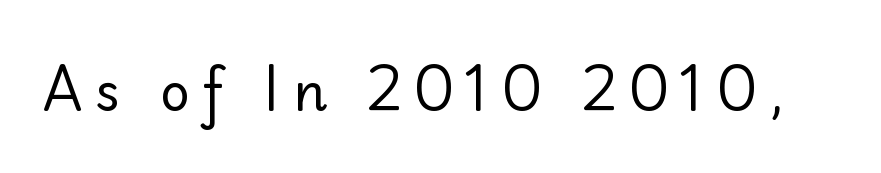
A quiet, ordinary-to-light weight characterises the typeface. Italic: no, the glyphs are upright roman. Each letter keeps its own natural width here, so spacing adapts to shape. The glyphs in this specimen are sans serif. What stands out about the letter spacing? Its width — letters are far apart.
